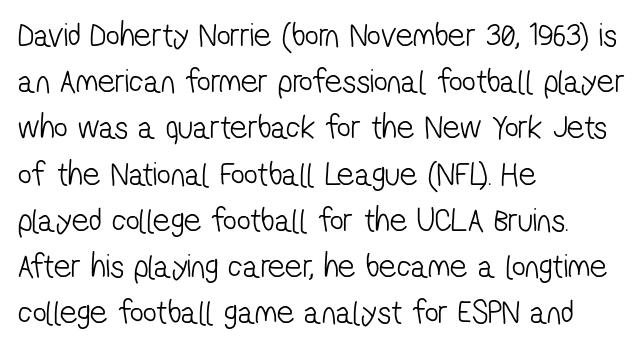
Q: Is the text bold? A: No.
Q: Is the typeface a serif or a sans-serif typeface? A: Sans-serif.
Q: Is the text underlined? A: No.
Q: How is the paragraph aligned? A: Left-aligned.
Q: Is the spacing between letters normal or unusually wide? A: Normal.
Q: Is the spacing between lines tight, normal or loose? A: Normal.
Q: Width (condensed, normal, or wide)? A: Condensed.
Q: Stroke contrast? A: Low.
Q: x-height? A: Medium.
Q: Monospaced? A: No.
